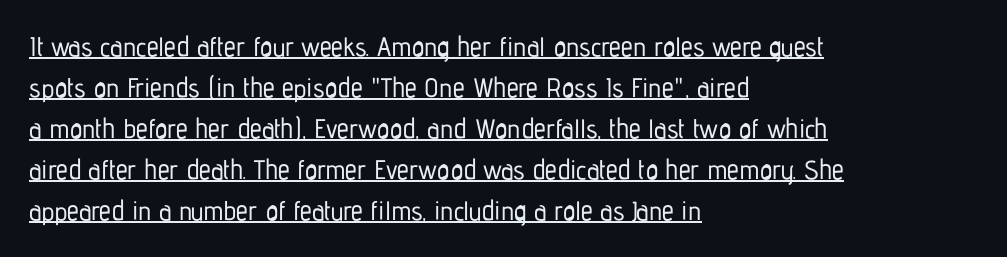
The image shows 27 px text type, upright; set left-aligned, normal line spacing (1.52x), normal letter spacing, underlined.
